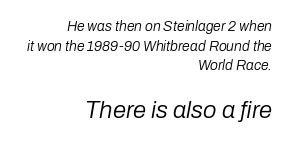
A typesetter would call this leading conventional body-copy spacing. Line endings align vertically; line beginnings do not. There is no visible air inserted between adjacent glyphs. It's the slanting kind of type.
